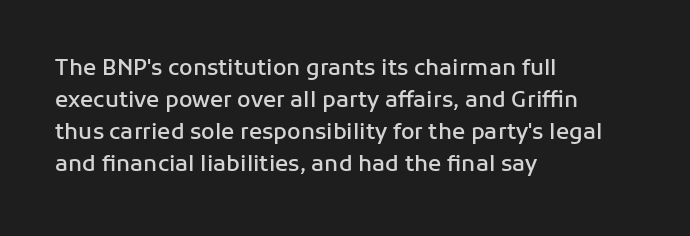
{"italic": "no", "bold": "semi", "underline": "no", "align": "left", "line_spacing": "normal", "line_spacing_ratio": 1.46, "letter_spacing": "normal", "letter_spacing_em": 0.0, "glyph_px": 22}
